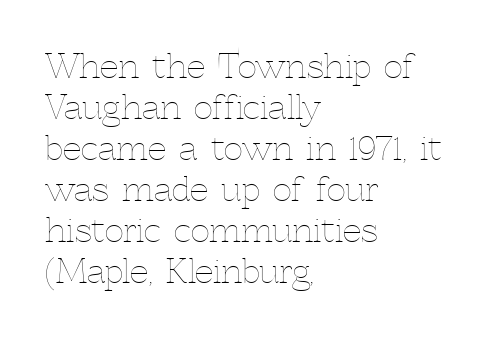
{"italic": "no", "bold": "no", "weight": "thin", "width": "normal", "x_height": "medium", "monospaced": "no", "underline": "no", "align": "left", "line_spacing_ratio": 1.24, "letter_spacing": "normal", "letter_spacing_em": 0.0, "glyph_px": 33}
